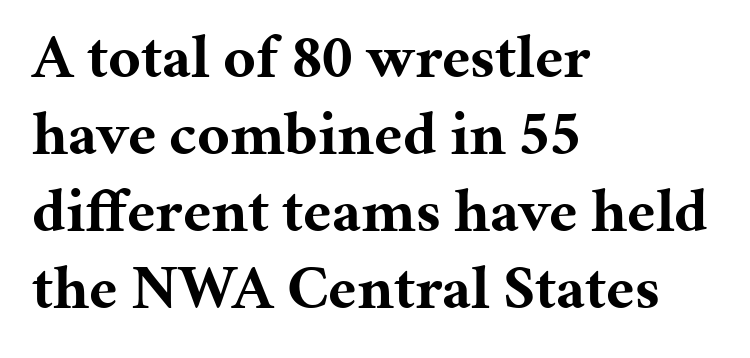
{"serif": "yes", "italic": "no", "bold": "yes", "weight": "bold", "width": "normal", "stroke_contrast": "medium", "x_height": "medium", "monospaced": "no", "underline": "no", "align": "left", "line_spacing_ratio": 1.24, "letter_spacing": "normal", "letter_spacing_em": 0.0, "glyph_px": 62}
